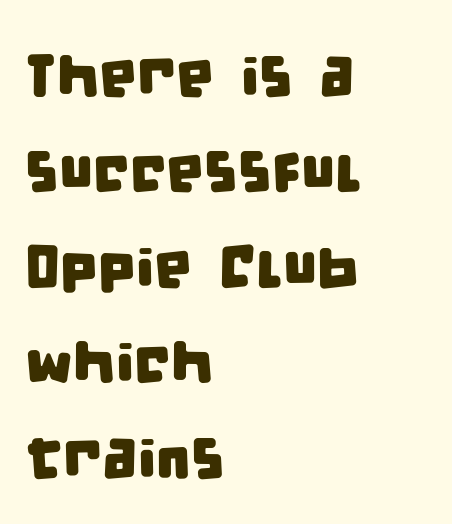
Q: Is the typeface a serif or a sans-serif typeface? A: Sans-serif.
Q: Is the text underlined? A: No.
Q: How is the paragraph aligned? A: Left-aligned.
Q: Is the spacing between letters normal or unusually wide? A: Normal.
Q: Is the spacing between lines tight, normal or loose? A: Normal.
Q: Width (condensed, normal, or wide)? A: Condensed.
Q: Stroke contrast? A: Low.
Q: x-height? A: Large.
Q: Monospaced? A: No.
